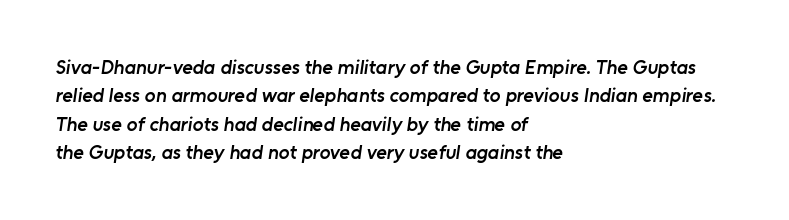
The image shows 20 px text type; set left-aligned, normal line spacing (1.42x), normal letter spacing, not underlined.
